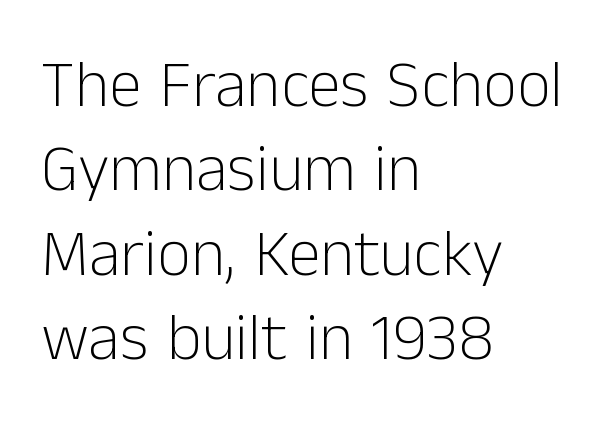
{"serif": "no", "italic": "no", "bold": "no", "weight": "light", "width": "normal", "stroke_contrast": "low", "x_height": "medium", "monospaced": "no", "underline": "no", "align": "left", "line_spacing": "normal", "line_spacing_ratio": 1.28, "letter_spacing": "normal", "letter_spacing_em": 0.0, "glyph_px": 66}
